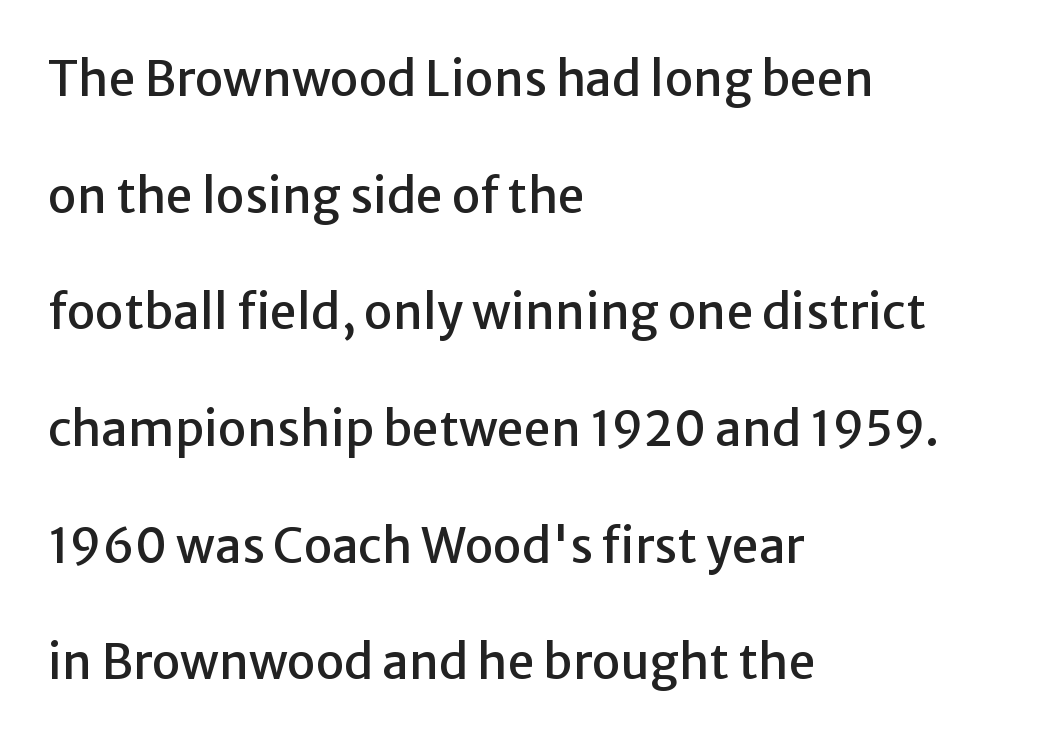
Q: Is the text italic (slanted)? A: No, it is upright.
Q: Is the typeface a serif or a sans-serif typeface? A: Sans-serif.
Q: Is the text underlined? A: No.
Q: How is the paragraph aligned? A: Left-aligned.
Q: Is the spacing between letters normal or unusually wide? A: Normal.
Q: Is the spacing between lines tight, normal or loose? A: Loose.
Q: Width (condensed, normal, or wide)? A: Normal.
Q: Stroke contrast? A: Low.
Q: x-height? A: Medium.
Q: Monospaced? A: No.
